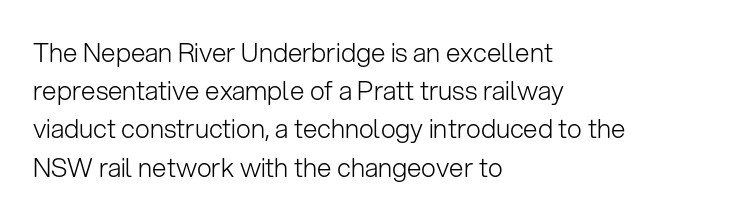
The vertical gap from one line to the next is medium. Quick note: underline off. The characters are drawn with everyday or finer stroke widths. A typesetter would mark this as roman, not italic. Caption: multi-line text, flush left, ragged right.
